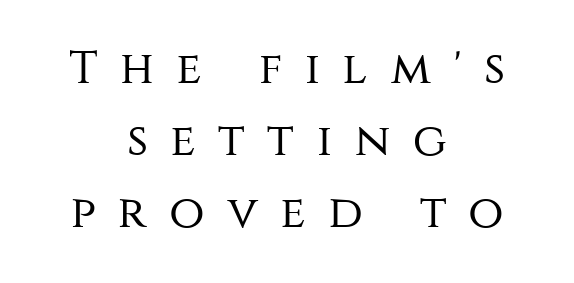
Looks like regular typesetting: each glyph gets only the width it needs. A normal amount of white space separates one row of letters from the next. A typesetter would call this heavily tracked-out type. A quiet, ordinary-to-light weight characterises the typeface. The lines are quadded center. The zone under the glyphs is completely vacant.
